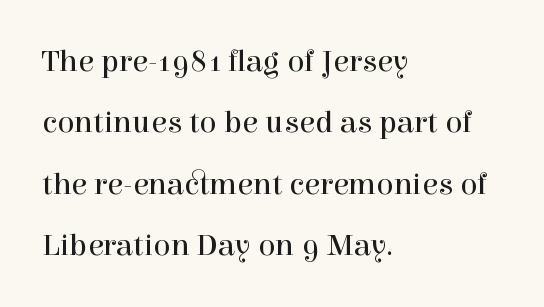
{"serif": "yes", "italic": "no", "bold": "no", "weight": "regular", "width": "normal", "x_height": "medium", "monospaced": "no", "underline": "no", "align": "left", "line_spacing": "loose", "line_spacing_ratio": 1.92, "letter_spacing": "normal", "letter_spacing_em": 0.0, "glyph_px": 32}
